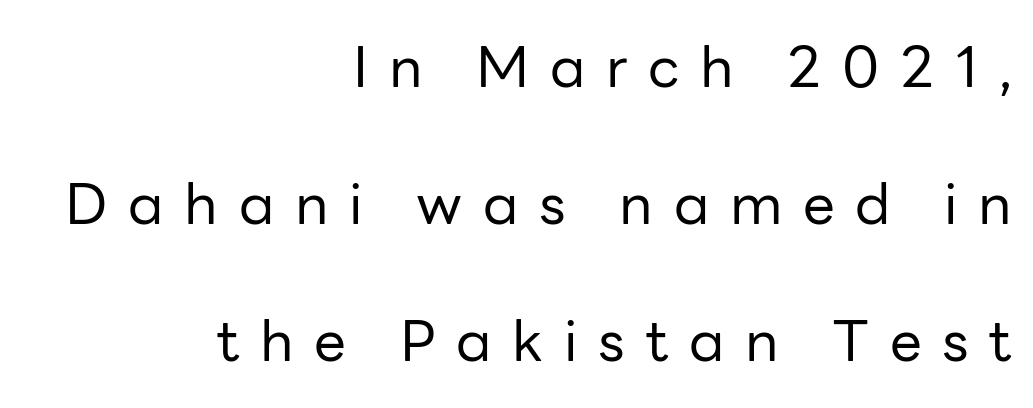
If you drew a ruler down the right edge, every line would touch it. Think of a printed novel: that variable character pitch is what you see here. Nobody drew a line under any word here. The face looks like a standard text weight, possibly lighter. To sum up the face: it is a sans, with no serifs.
